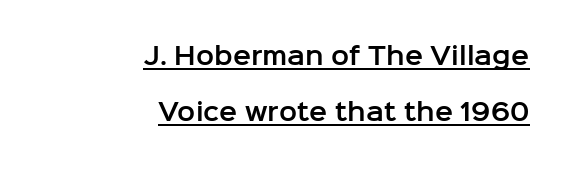
The image shows 24 px text type, upright; set right-aligned, loose line spacing (2.33x), normal letter spacing, underlined.
